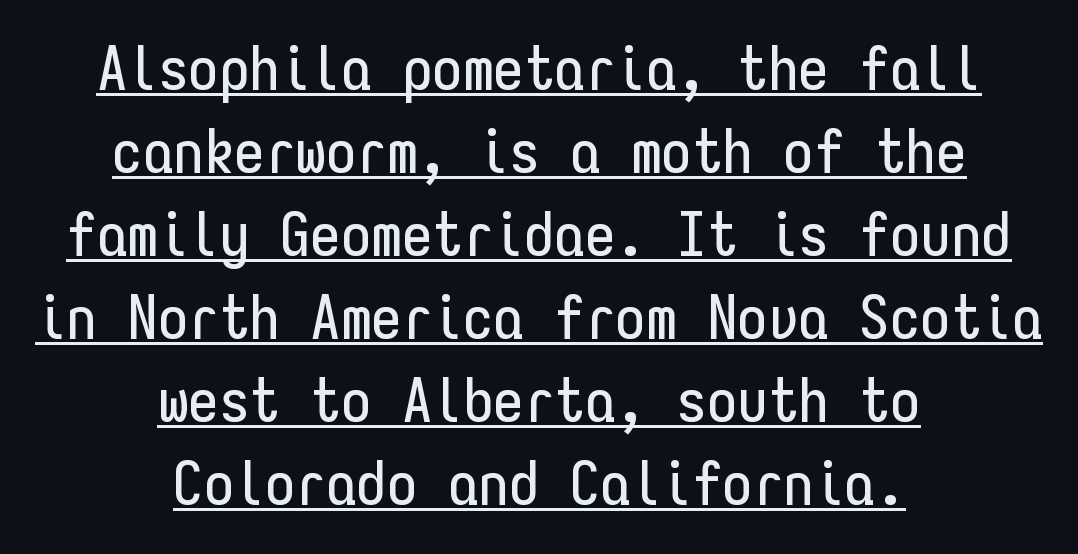
Style check: upright. Between one letter and the next there's only the usual sliver of space. Reading down the column, the eye jumps a familiar distance to each next line. Every character here occupies the same horizontal width, giving the sample a typewriter-like rhythm.
